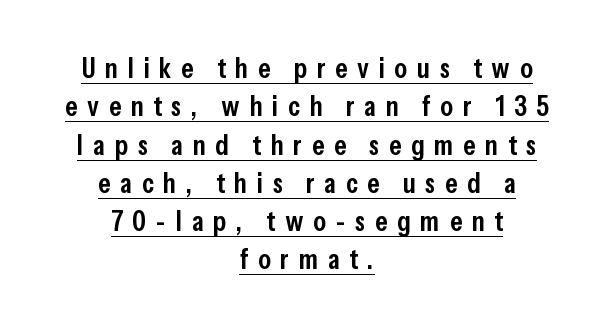
{"serif": "no", "italic": "no", "bold": "semi", "weight": "semibold", "width": "condensed", "stroke_contrast": "low", "x_height": "medium", "monospaced": "no", "underline": "yes", "align": "center", "line_spacing": "normal", "line_spacing_ratio": 1.32, "letter_spacing": "wide", "letter_spacing_em": 0.33, "glyph_px": 29}
